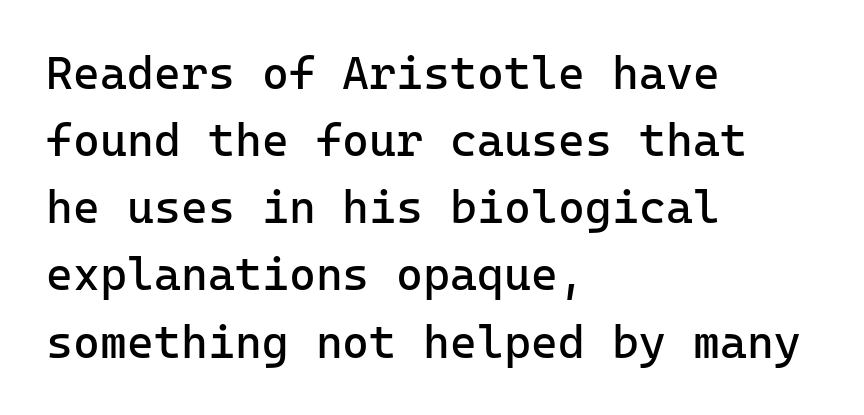
Stem width sits at or under what a default text font uses. Grotesque or geometric, the face here clearly has no serifs. You could call the tracking neutral — neither tight nor loose. No italicization has been applied; the sample stays upright. Compared with a centered layout, this one pins lines to the left instead.
